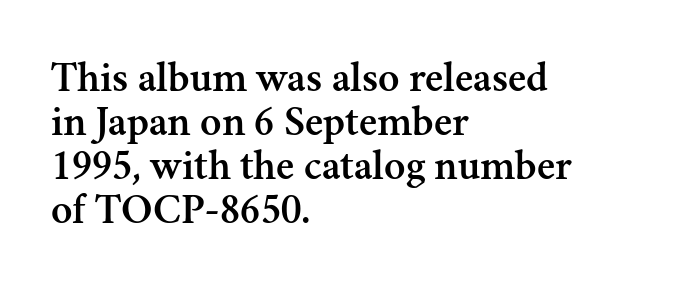
Q: Is the text italic (slanted)? A: No, it is upright.
Q: Is the typeface a serif or a sans-serif typeface? A: Serif.
Q: Is the text underlined? A: No.
Q: How is the paragraph aligned? A: Left-aligned.
Q: Is the spacing between letters normal or unusually wide? A: Normal.
Q: Is the spacing between lines tight, normal or loose? A: Tight.
Q: Width (condensed, normal, or wide)? A: Normal.
Q: Stroke contrast? A: Medium.
Q: x-height? A: Small.
Q: Monospaced? A: No.
